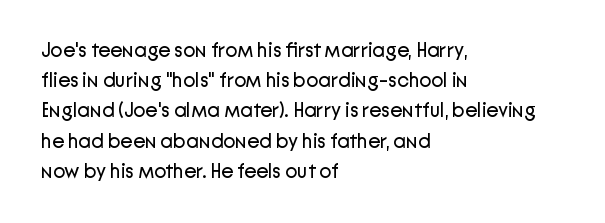
The image shows 20 px text type, upright; set left-aligned, normal line spacing (1.51x), normal letter spacing, not underlined.
